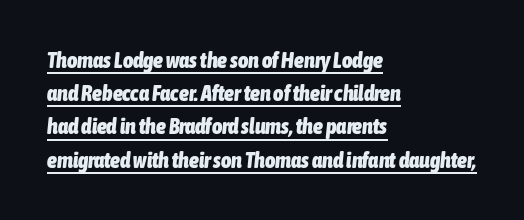
The gaps between neighbouring characters are ordinary and unremarkable. Visually the block forms a straight wall on the left and a jagged coastline on the right. The rows are spaced the way most documents space them. Decoration check: the copy is underlined. Typesetter's note: full bold, strokes at maximum text heaviness. The specimen reads as italic at a glance.
